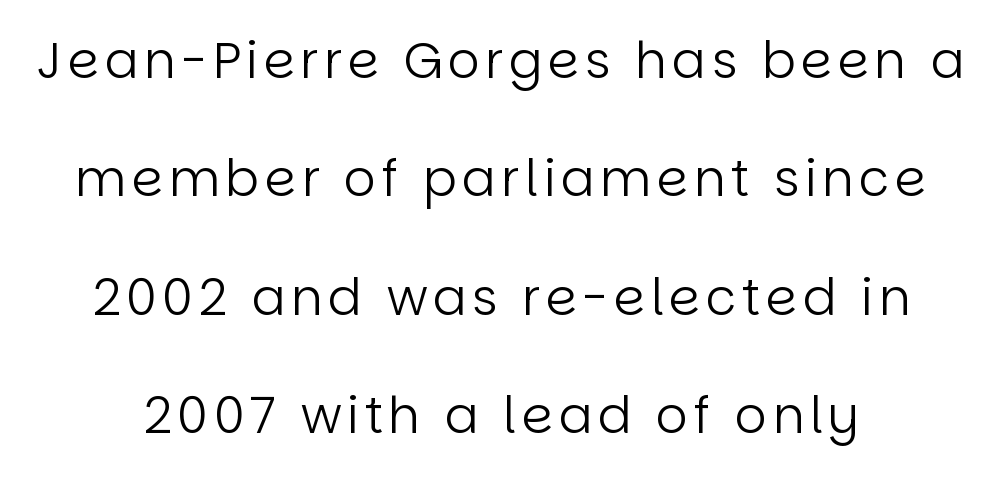
The image shows 50 px regular-weight sans-serif type, upright; set loose line spacing (2.37x), not underlined; low stroke contrast and a large x-height.
